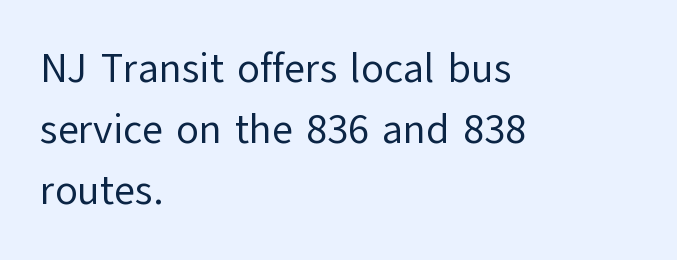
This sample has the flowing, uneven cadence of proportional lettering. This is sans-serif lettering, the kind often seen on screens and signage. This rendering leaves character spacing at its baseline value. The font's upright variant was chosen for this text. Horizontal bands of white between lines are of average thickness.
